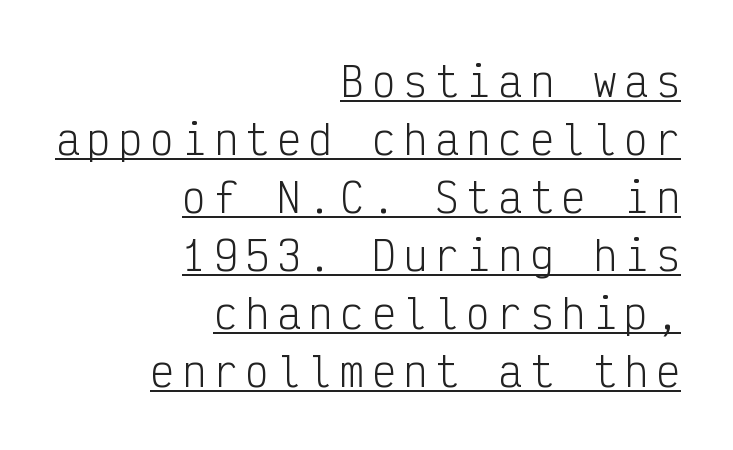
The image shows 40 px light, condensed sans-serif type, upright, monospaced; set right-aligned, normal line spacing (1.45x), underlined; low stroke contrast and a medium x-height.
